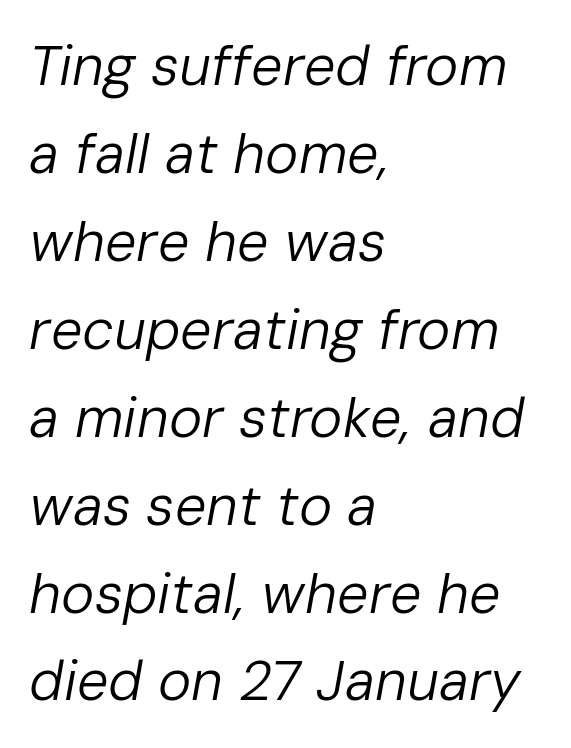
The rendering keeps characters at their native spacing. Clear beneath every line of the passage. The space between consecutive lines is moderate. Every character sits at an angle, as italics do. Which margin do the lines hug? The left one — the right edge is uneven.
